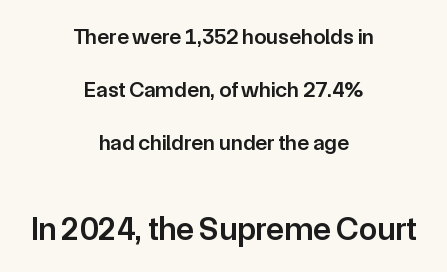
{"serif": "no", "italic": "no", "bold": "semi", "weight": "semibold", "width": "normal", "stroke_contrast": "low", "x_height": "medium", "monospaced": "no", "underline": "no", "align": "center", "line_spacing": "loose", "line_spacing_ratio": 2.42, "letter_spacing": "normal", "letter_spacing_em": 0.0, "larger_block": "second", "size_ratio": 1.5, "glyph_px": 33}
